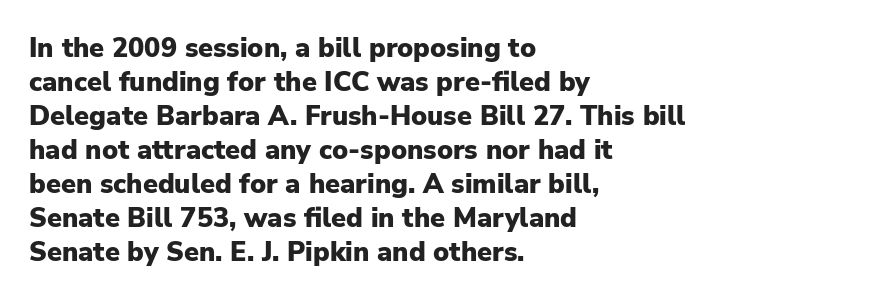
Q: Is the text bold? A: Yes.
Q: Is the text italic (slanted)? A: No, it is upright.
Q: Is the text underlined? A: No.
Q: How is the paragraph aligned? A: Left-aligned.
Q: Is the spacing between letters normal or unusually wide? A: Normal.
Q: Is the spacing between lines tight, normal or loose? A: Normal.
